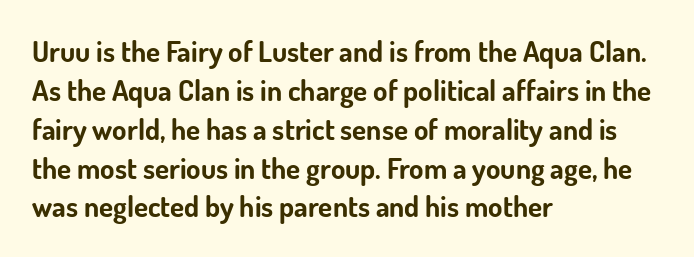
Q: Is the text bold? A: Yes.
Q: Is the text italic (slanted)? A: No, it is upright.
Q: Is the typeface a serif or a sans-serif typeface? A: Sans-serif.
Q: Is the text underlined? A: No.
Q: How is the paragraph aligned? A: Left-aligned.
Q: Is the spacing between letters normal or unusually wide? A: Normal.
Q: Is the spacing between lines tight, normal or loose? A: Normal.
Q: Width (condensed, normal, or wide)? A: Normal.
Q: Stroke contrast? A: Low.
Q: x-height? A: Small.
Q: Monospaced? A: No.
